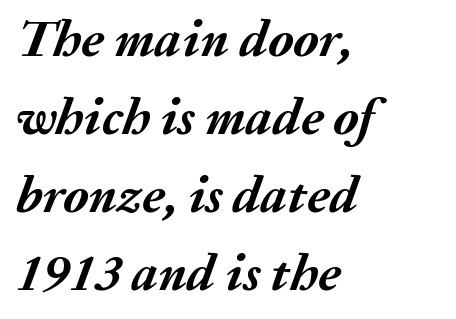
Q: Is the text bold? A: Yes.
Q: Is the text italic (slanted)? A: Yes, it leans right by about 20 degrees.
Q: Is the text underlined? A: No.
Q: How is the paragraph aligned? A: Left-aligned.
Q: Is the spacing between letters normal or unusually wide? A: Normal.
Q: Is the spacing between lines tight, normal or loose? A: Normal.
Q: Width (condensed, normal, or wide)? A: Normal.
Q: Stroke contrast? A: Medium.
Q: x-height? A: Medium.
Q: Monospaced? A: No.
